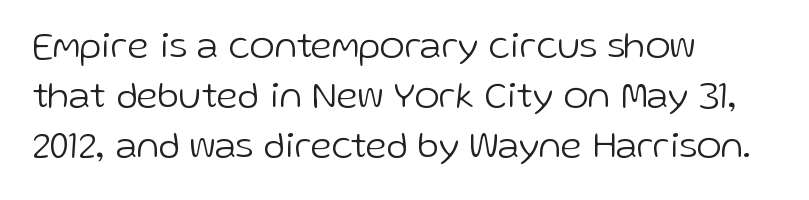
Q: Is the text bold? A: No.
Q: Is the text italic (slanted)? A: No, it is upright.
Q: Is the typeface a serif or a sans-serif typeface? A: Sans-serif.
Q: Is the text underlined? A: No.
Q: How is the paragraph aligned? A: Left-aligned.
Q: Is the spacing between letters normal or unusually wide? A: Normal.
Q: Is the spacing between lines tight, normal or loose? A: Normal.
Q: Width (condensed, normal, or wide)? A: Normal.
Q: Stroke contrast? A: Low.
Q: x-height? A: Medium.
Q: Monospaced? A: No.
